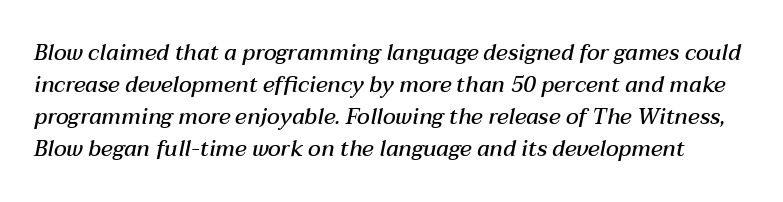
The image shows 22 px text type, italic (leaning right); set normal line spacing (1.45x), normal letter spacing, not underlined.
